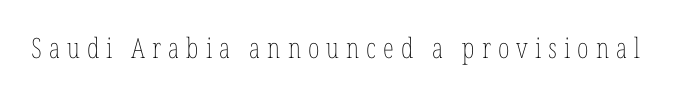
The image shows 28 px thin, condensed type, upright; set unusually wide letter spacing (+0.25 em), not underlined; low stroke contrast and a medium x-height.
